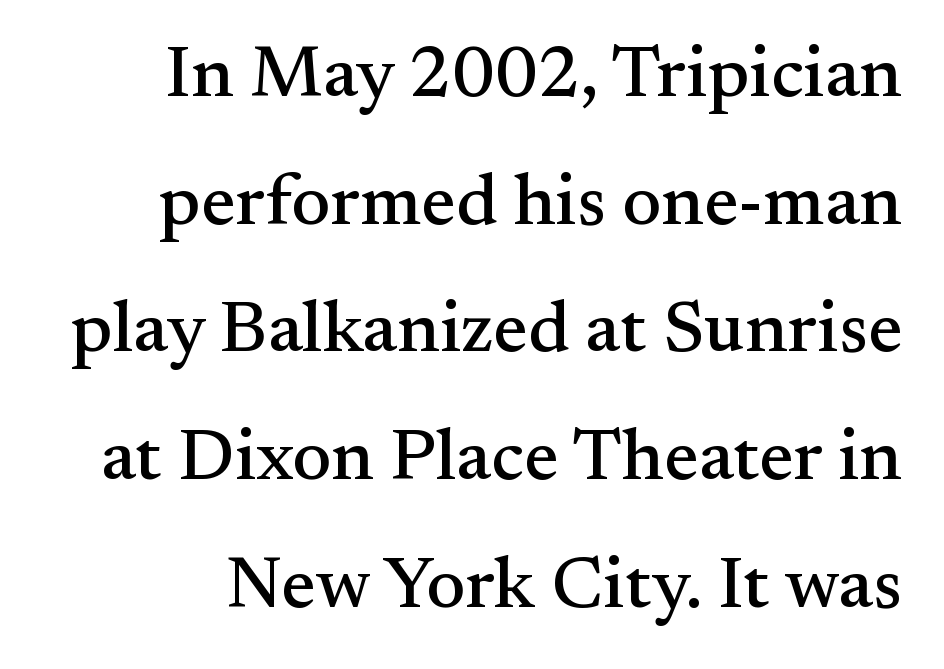
Q: Is the text italic (slanted)? A: No, it is upright.
Q: Is the typeface a serif or a sans-serif typeface? A: Serif.
Q: Is the text underlined? A: No.
Q: Is the spacing between letters normal or unusually wide? A: Normal.
Q: Width (condensed, normal, or wide)? A: Normal.
Q: Stroke contrast? A: Medium.
Q: x-height? A: Small.
Q: Monospaced? A: No.
